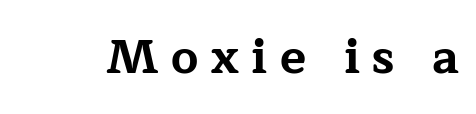
Clear beneath every line of the passage. Is the type bold? Yes — the strokes are clearly thick and heavy. You can tell from the footed stems that serif type was used. Do the characters align in a grid? No, the font is proportional. Inter-character spacing is expanded well beyond the font's built-in metrics. Every stem runs plumb, perpendicular to the baseline.
